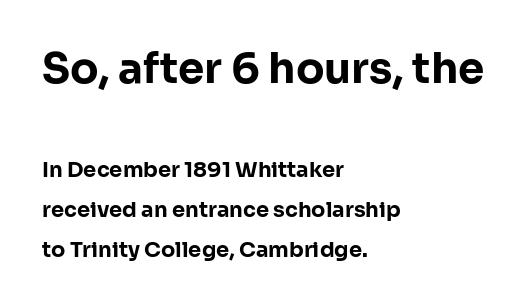
The image shows 42 px bold sans-serif type, upright; set left-aligned, loose line spacing (1.91x), normal letter spacing, not underlined; the first (top) block is 2.0x larger; low stroke contrast and a medium x-height.
